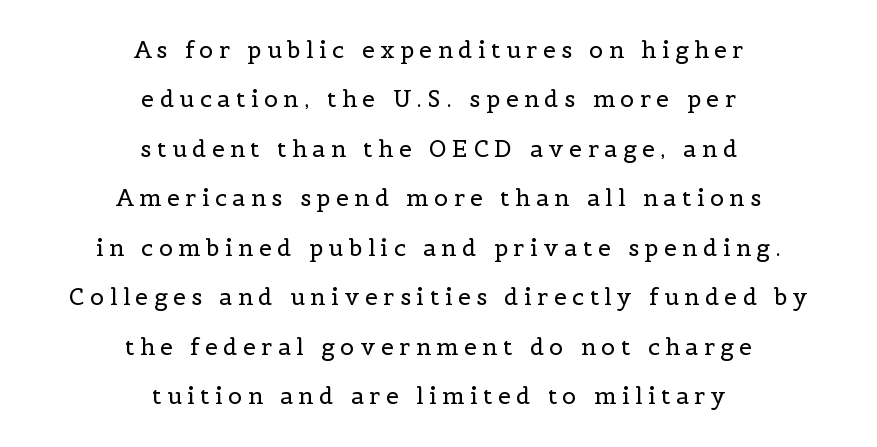
{"italic": "no", "bold": "no", "underline": "no", "align": "center", "line_spacing": "loose", "line_spacing_ratio": 2.15, "letter_spacing": "wide", "letter_spacing_em": 0.24, "glyph_px": 23}
